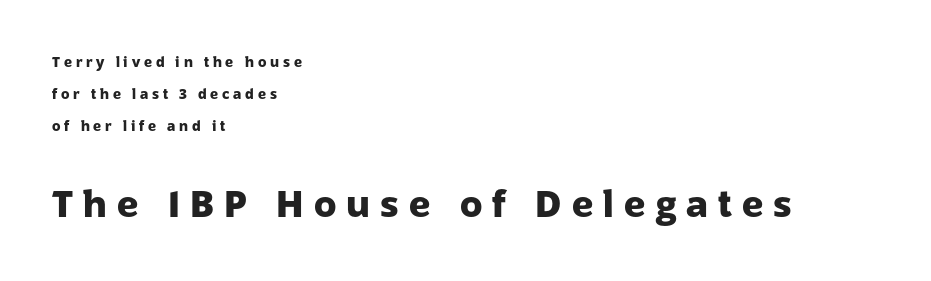
{"serif": "no", "italic": "no", "bold": "yes", "weight": "heavy", "width": "normal", "stroke_contrast": "low", "x_height": "medium", "monospaced": "no", "underline": "no", "align": "left", "line_spacing": "loose", "line_spacing_ratio": 2.28, "letter_spacing": "wide", "letter_spacing_em": 0.27, "larger_block": "second", "size_ratio": 2.64, "glyph_px": 37}
